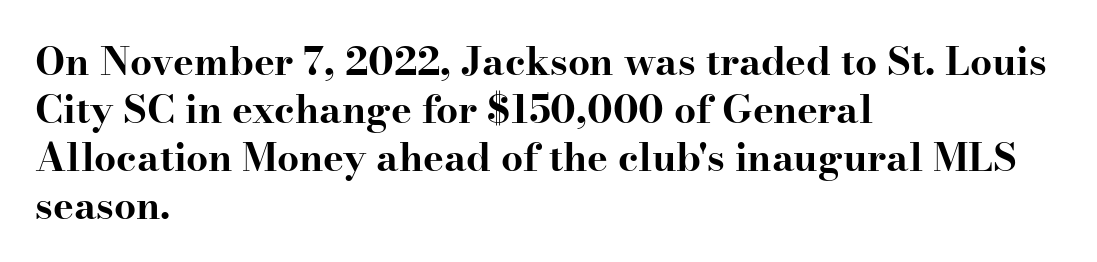
{"serif": "yes", "italic": "no", "bold": "yes", "weight": "bold", "width": "wide", "stroke_contrast": "high", "x_height": "small", "monospaced": "no", "underline": "no", "align": "left", "line_spacing_ratio": 1.23, "letter_spacing": "normal", "letter_spacing_em": 0.0, "glyph_px": 39}
